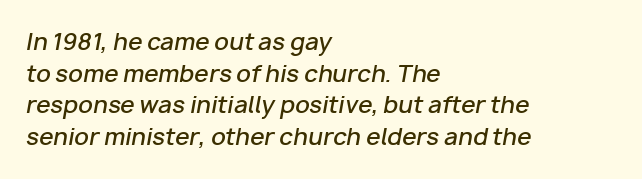
The axis of the letterforms is tilted away from vertical. The tracking reads as untouched default to a designer's eye. The ragged edge is on the right, which tells us the setting is flush left. On the weight axis this lands at semibold, roughly 600.
